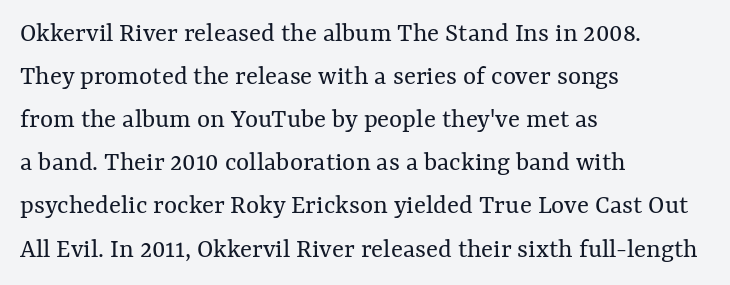
Vertical spacing — default. Decoration check: the copy has no underline. The face used here is proportionally spaced, like ordinary book or web type. Compared with a typical body face, this is equally light or lighter still. This sample uses plain, unmodified letter spacing.
